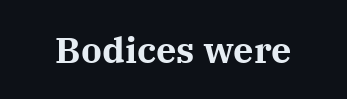
Q: Is the text bold? A: Yes.
Q: Is the text italic (slanted)? A: No, it is upright.
Q: Is the typeface a serif or a sans-serif typeface? A: Serif.
Q: Is the text underlined? A: No.
Q: Is the spacing between letters normal or unusually wide? A: Normal.
Q: Width (condensed, normal, or wide)? A: Normal.
Q: Stroke contrast? A: Medium.
Q: x-height? A: Medium.
Q: Monospaced? A: No.
